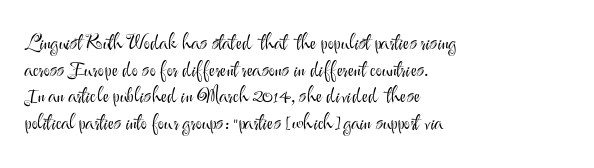
The image shows 21 px text type; set left-aligned, normal line spacing (1.27x), normal letter spacing, not underlined.
